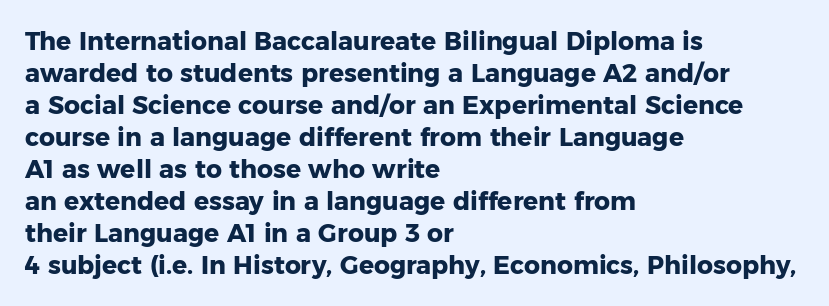
Q: Is the text bold? A: Yes.
Q: Is the text italic (slanted)? A: No, it is upright.
Q: Is the text underlined? A: No.
Q: How is the paragraph aligned? A: Left-aligned.
Q: Is the spacing between letters normal or unusually wide? A: Normal.
Q: Is the spacing between lines tight, normal or loose? A: Normal.
